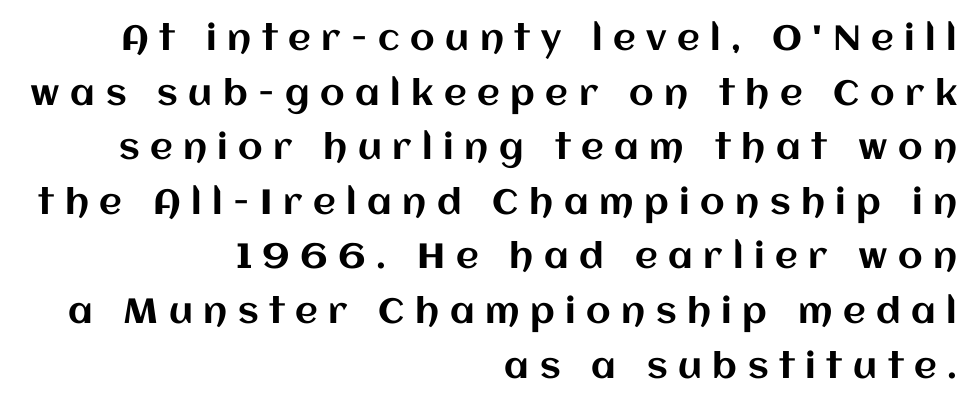
Vertical strokes here are truly vertical. These lines are set flush right with a ragged left edge. Does extra space separate the letters? Yes, quite a lot of it. This sample has the flowing, uneven cadence of proportional lettering. The words here are not underlined. Rows of type keep a routine distance in the vertical direction.
